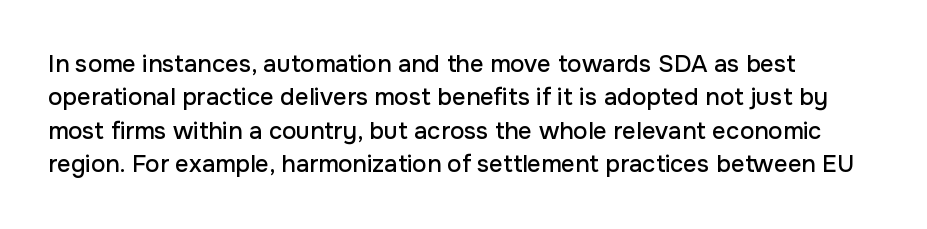
Style check: upright. Bare-footed words on every line. The passage shown has conventional tracking throughout. If you measured baseline to baseline, you'd find a middling distance. A student would call this left alignment; a typographer would say flush left, rag right.
